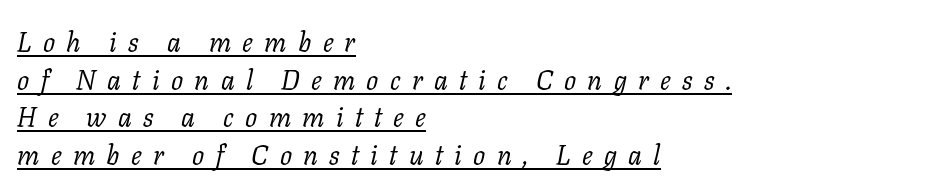
The image shows 27 px text type, italic (leaning right); set left-aligned, normal line spacing (1.39x), unusually wide letter spacing (+0.42 em), underlined.
